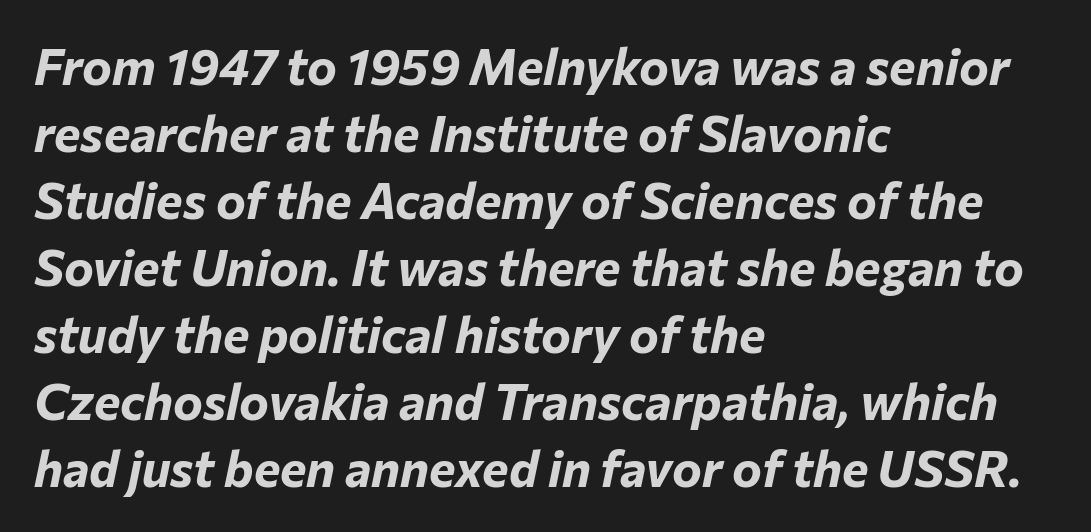
The rendering uses natural spacing where letterforms have individual widths. If you drew a ruler down the left edge, every line would touch it. Notice how descenders clear the ascenders below comfortably — that's standard leading. Any mark beneath the type? The region is blank.
